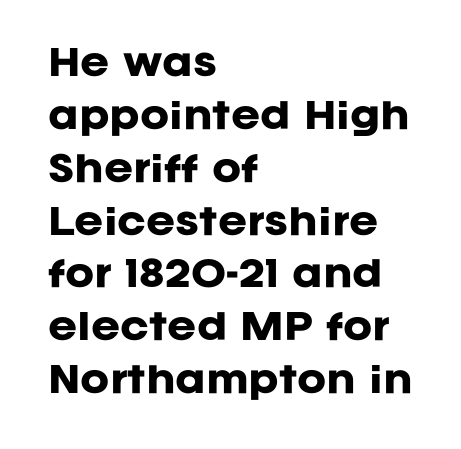
{"serif": "no", "italic": "no", "bold": "yes", "weight": "heavy", "width": "normal", "stroke_contrast": "low", "x_height": "large", "monospaced": "no", "underline": "no", "align": "left", "line_spacing": "normal", "line_spacing_ratio": 1.51, "letter_spacing": "normal", "letter_spacing_em": 0.0, "glyph_px": 35}
